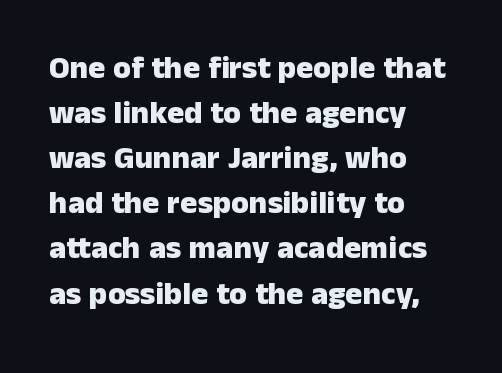
{"serif": "no", "italic": "no", "bold": "yes", "weight": "heavy", "width": "normal", "stroke_contrast": "low", "x_height": "medium", "monospaced": "no", "underline": "no", "align": "left", "line_spacing": "normal", "line_spacing_ratio": 1.41, "letter_spacing": "normal", "letter_spacing_em": 0.0, "glyph_px": 32}
